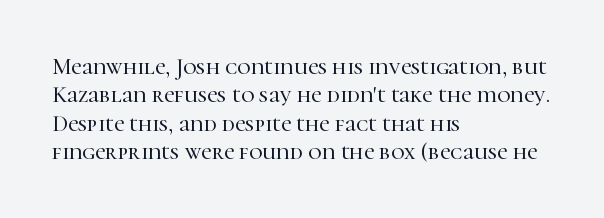
{"italic": "no", "underline": "no", "align": "left", "line_spacing_ratio": 1.23, "letter_spacing": "normal", "letter_spacing_em": 0.0, "glyph_px": 23}
